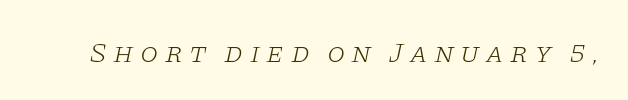
{"serif": "yes", "italic": "yes", "lean": "right", "slant_degrees": 11, "bold": "no", "weight": "light", "width": "wide", "stroke_contrast": "low", "x_height": "large", "monospaced": "no", "underline": "no", "letter_spacing": "wide", "letter_spacing_em": 0.22, "glyph_px": 29}
